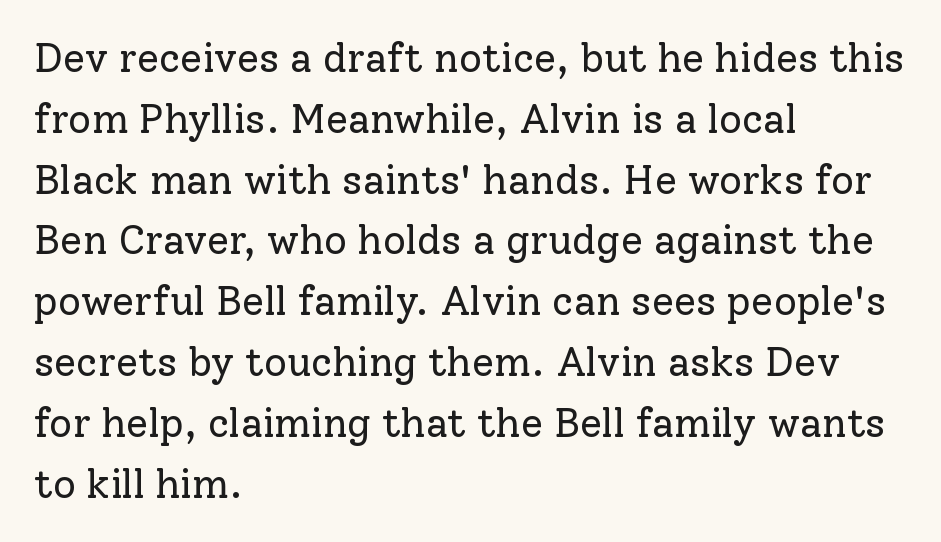
Letterform terminals end in serifs throughout the passage. Weight: in the light-to-regular range. The typesetter chose a ragged-right arrangement here. What's the leading like? Ordinary, nothing unusual. Each letter keeps its own natural width here, so spacing adapts to shape.
